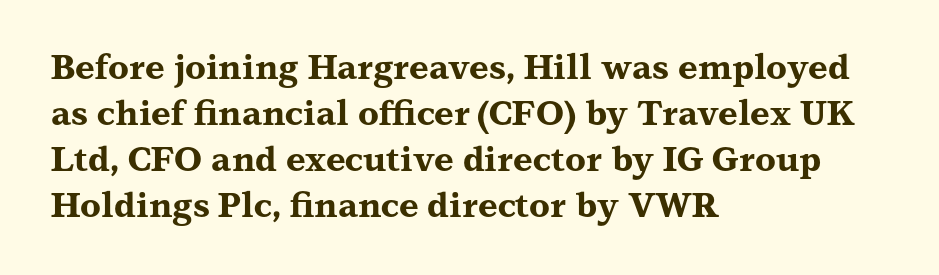
Q: Is the text bold? A: Yes.
Q: Is the text italic (slanted)? A: No, it is upright.
Q: Is the typeface a serif or a sans-serif typeface? A: Serif.
Q: Is the text underlined? A: No.
Q: How is the paragraph aligned? A: Left-aligned.
Q: Is the spacing between letters normal or unusually wide? A: Normal.
Q: Is the spacing between lines tight, normal or loose? A: Normal.
Q: Width (condensed, normal, or wide)? A: Wide.
Q: Stroke contrast? A: Medium.
Q: x-height? A: Medium.
Q: Monospaced? A: No.
